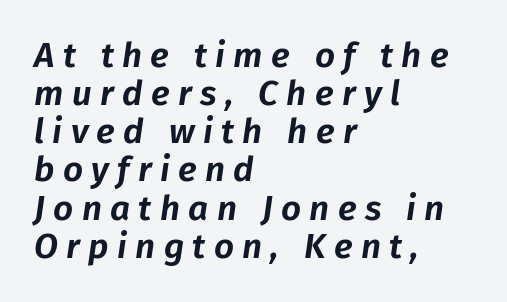
The image shows 35 px text type, italic (leaning right); set left-aligned, tight line spacing (1.09x), unusually wide letter spacing (+0.24 em), not underlined; low stroke contrast and a medium x-height.
